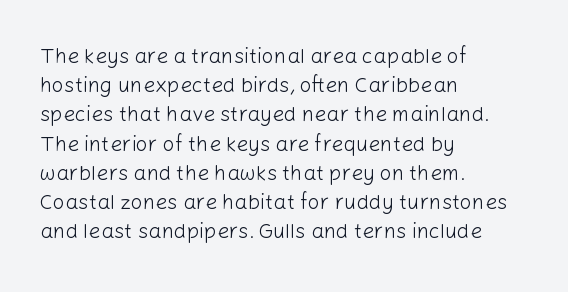
Q: Is the text bold? A: No.
Q: Is the text italic (slanted)? A: No, it is upright.
Q: Is the text underlined? A: No.
Q: How is the paragraph aligned? A: Left-aligned.
Q: Is the spacing between letters normal or unusually wide? A: Normal.
Q: Is the spacing between lines tight, normal or loose? A: Normal.
